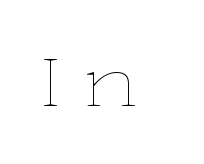
{"italic": "no", "bold": "no", "weight": "thin", "width": "wide", "stroke_contrast": "low", "x_height": "medium", "monospaced": "no", "underline": "no", "letter_spacing": "wide", "letter_spacing_em": 0.31, "glyph_px": 65}
